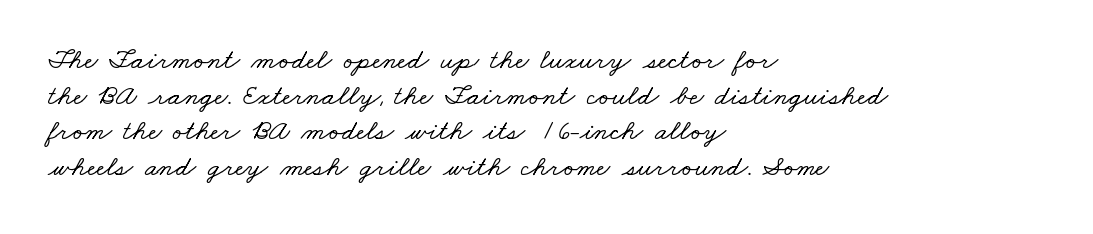
Q: Is the typeface a serif or a sans-serif typeface? A: Serif.
Q: Is the text underlined? A: No.
Q: How is the paragraph aligned? A: Left-aligned.
Q: Is the spacing between letters normal or unusually wide? A: Normal.
Q: Width (condensed, normal, or wide)? A: Wide.
Q: Stroke contrast? A: Low.
Q: x-height? A: Small.
Q: Monospaced? A: No.
